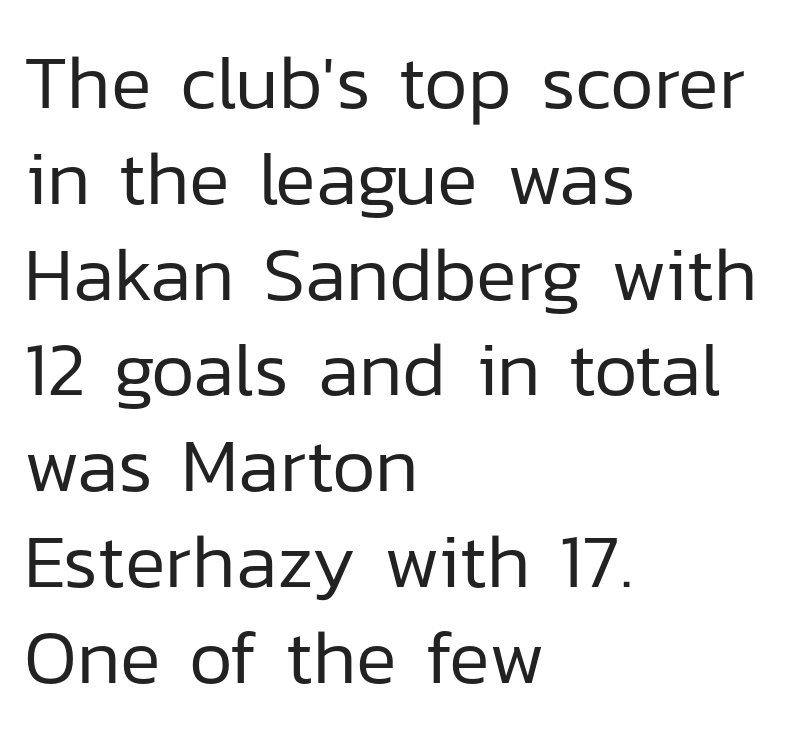
The image shows 76 px regular-weight sans-serif type, upright; set left-aligned, normal line spacing (1.26x), normal letter spacing, not underlined; low stroke contrast and a medium x-height.
